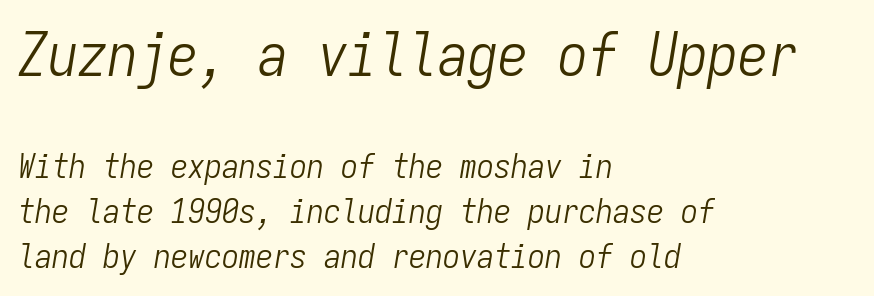
{"italic": "yes", "lean": "right", "slant_degrees": 9, "bold": "no", "weight": "light", "width": "condensed", "stroke_contrast": "low", "x_height": "medium", "monospaced": "yes", "underline": "no", "align": "left", "line_spacing": "normal", "line_spacing_ratio": 1.32, "letter_spacing": "normal", "letter_spacing_em": 0.0, "larger_block": "first", "size_ratio": 1.76, "glyph_px": 60}
